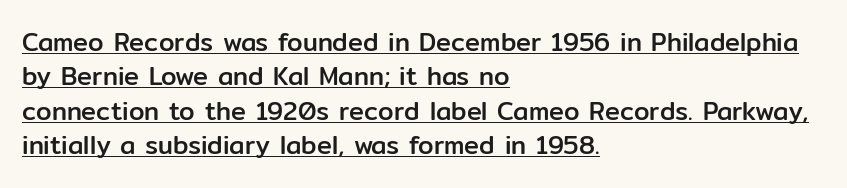
{"italic": "no", "underline": "yes", "align": "left", "line_spacing": "normal", "line_spacing_ratio": 1.38, "letter_spacing": "normal", "letter_spacing_em": 0.0, "glyph_px": 25}
